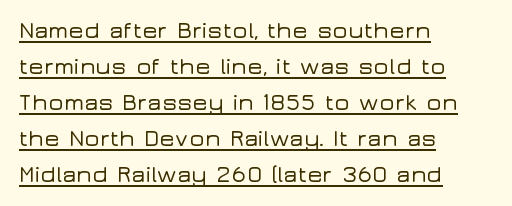
{"italic": "no", "underline": "yes", "align": "left", "line_spacing": "normal", "line_spacing_ratio": 1.56, "letter_spacing": "normal", "letter_spacing_em": 0.0, "glyph_px": 23}
